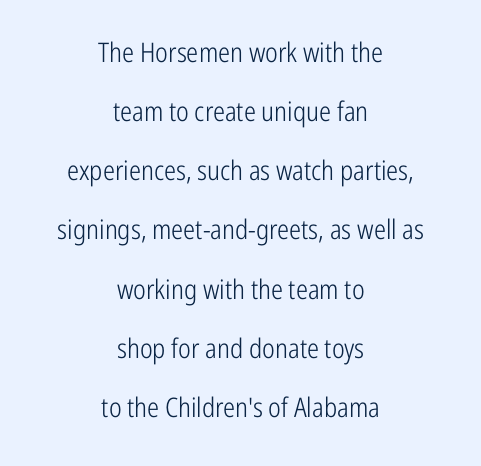
{"italic": "no", "bold": "no", "underline": "no", "align": "center", "line_spacing": "loose", "line_spacing_ratio": 2.19, "letter_spacing": "normal", "letter_spacing_em": 0.0, "glyph_px": 27}
